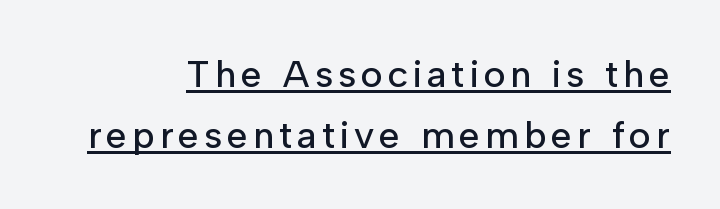
The image shows 38 px sans-serif type, upright; set right-aligned, normal line spacing (1.61x), underlined; low stroke contrast and a medium x-height.
